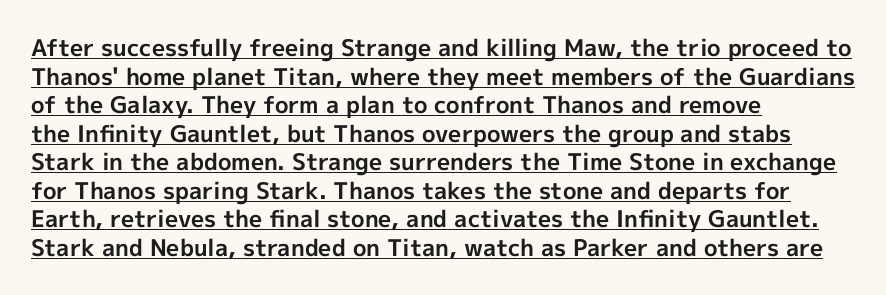
Q: Is the text bold? A: Yes.
Q: Is the text italic (slanted)? A: No, it is upright.
Q: Is the text underlined? A: Yes.
Q: How is the paragraph aligned? A: Left-aligned.
Q: Is the spacing between letters normal or unusually wide? A: Normal.
